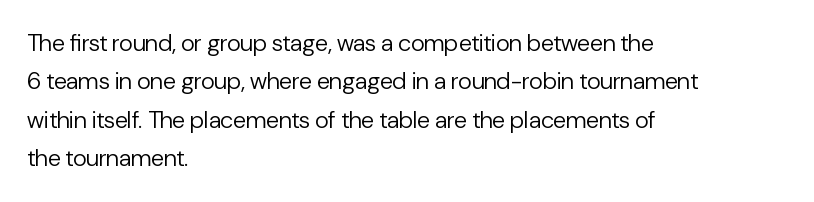
{"italic": "no", "bold": "no", "underline": "no", "align": "left", "line_spacing": "normal", "line_spacing_ratio": 1.6, "letter_spacing": "normal", "letter_spacing_em": 0.0, "glyph_px": 24}
